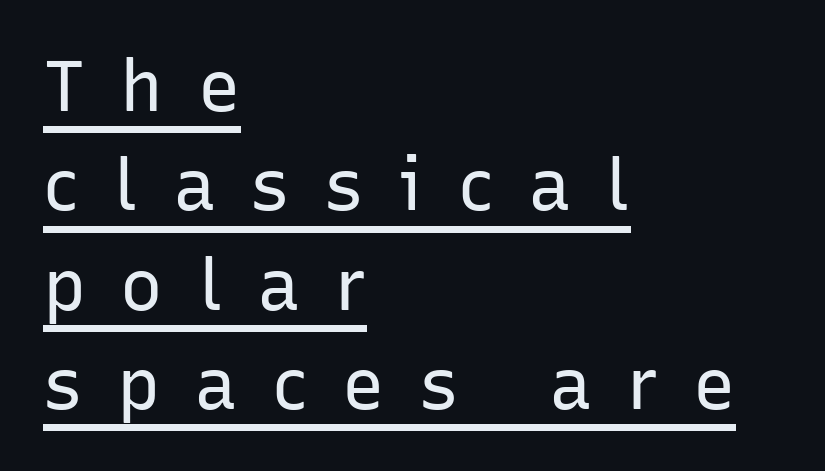
Q: Is the text bold? A: No.
Q: Is the text italic (slanted)? A: No, it is upright.
Q: Is the typeface a serif or a sans-serif typeface? A: Sans-serif.
Q: Is the text underlined? A: Yes.
Q: How is the paragraph aligned? A: Left-aligned.
Q: Is the spacing between letters normal or unusually wide? A: Unusually wide.
Q: Is the spacing between lines tight, normal or loose? A: Normal.
Q: Width (condensed, normal, or wide)? A: Normal.
Q: Stroke contrast? A: Low.
Q: x-height? A: Medium.
Q: Monospaced? A: No.
